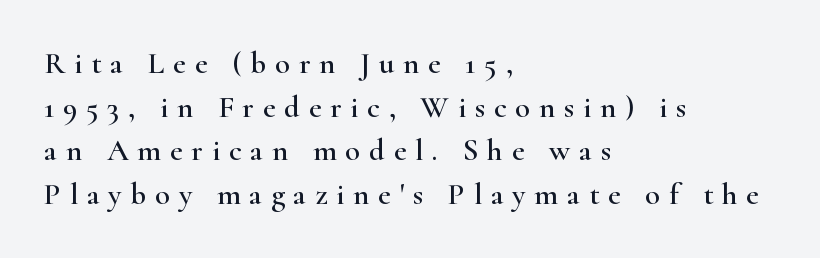
{"serif": "yes", "italic": "no", "width": "wide", "stroke_contrast": "high", "x_height": "small", "monospaced": "no", "underline": "no", "align": "left", "line_spacing": "normal", "line_spacing_ratio": 1.41, "letter_spacing": "wide", "letter_spacing_em": 0.28, "glyph_px": 31}
